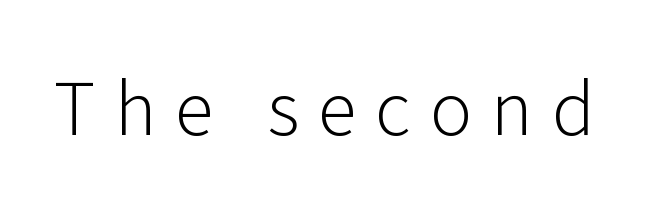
Each letter keeps its own natural width here, so spacing adapts to shape. Does the type have serifs? No, each stem ends abruptly. A roman cut, with each character standing at attention. Does extra space separate the letters? Yes, quite a lot of it. Stems and bowls with no extra thickness — not bold. Any mark beneath the type? The region is blank.
